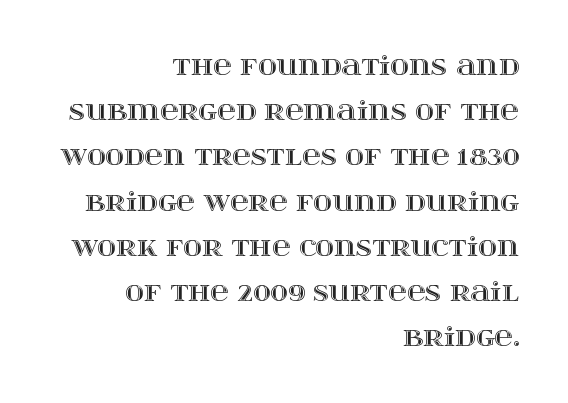
Q: Is the text italic (slanted)? A: No, it is upright.
Q: Is the text underlined? A: No.
Q: How is the paragraph aligned? A: Right-aligned.
Q: Is the spacing between letters normal or unusually wide? A: Normal.
